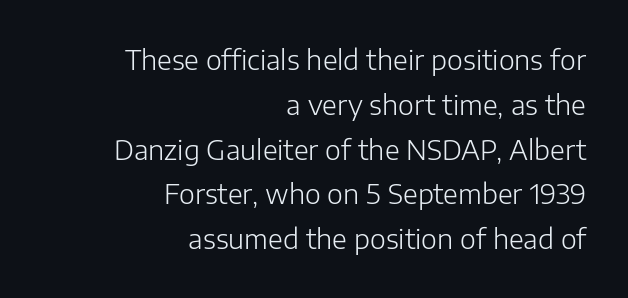
Q: Is the text bold? A: No.
Q: Is the text italic (slanted)? A: No, it is upright.
Q: Is the text underlined? A: No.
Q: How is the paragraph aligned? A: Right-aligned.
Q: Is the spacing between letters normal or unusually wide? A: Normal.
Q: Is the spacing between lines tight, normal or loose? A: Normal.
